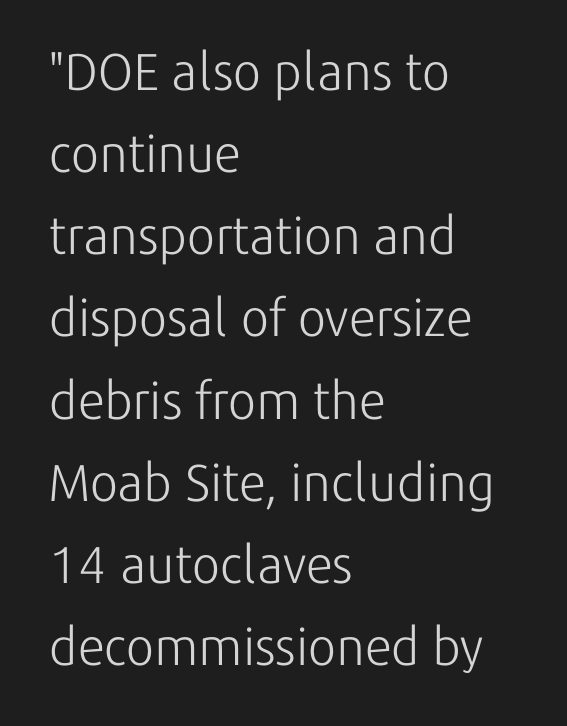
{"serif": "no", "italic": "no", "bold": "no", "weight": "light", "width": "normal", "stroke_contrast": "low", "x_height": "medium", "monospaced": "no", "underline": "no", "align": "left", "line_spacing": "normal", "line_spacing_ratio": 1.58, "letter_spacing": "normal", "letter_spacing_em": 0.0, "glyph_px": 52}
